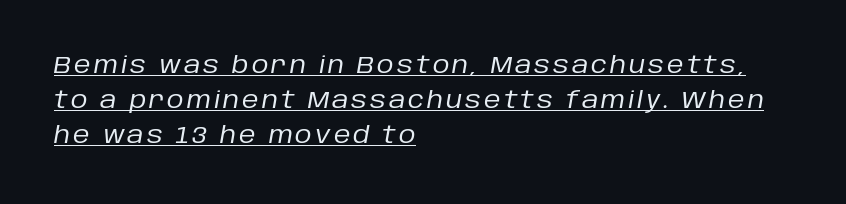
The ragged edge is on the right, which tells us the setting is flush left. Summary of weight: not heavy and not bold. Underline: present. This block has exactly the height ordinary leading produces.
